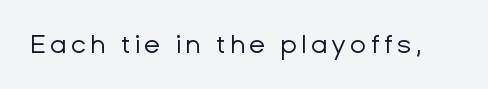
{"italic": "no", "bold": "no", "underline": "no", "glyph_px": 26}
